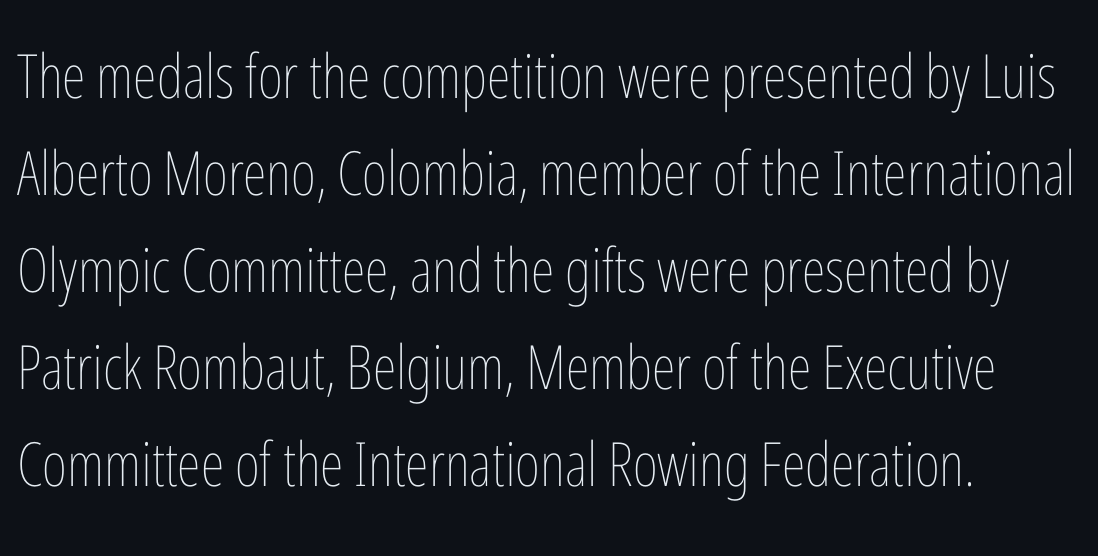
Anything drawn beneath the words? Only blank space. Do the characters align in a grid? No, the font is proportional. Weight: in the light-to-regular range. The typography opts for an upright posture over an oblique one.
